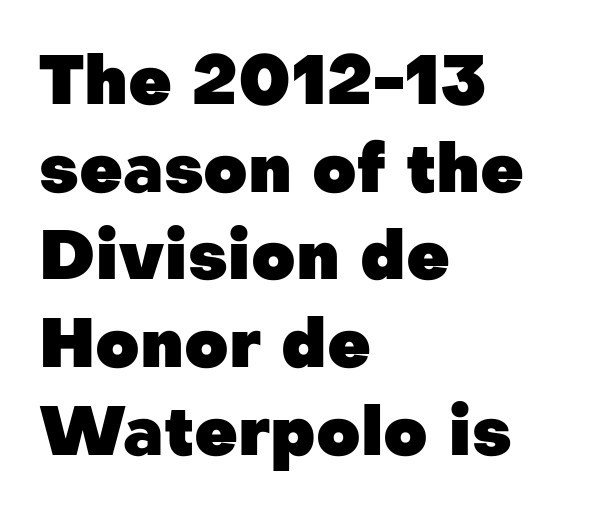
The leading is moderate, giving the passage an even texture. Nobody drew a line under any word here. Spacing verdict: proportional, widths tailored to each character. Posture: vertical.
